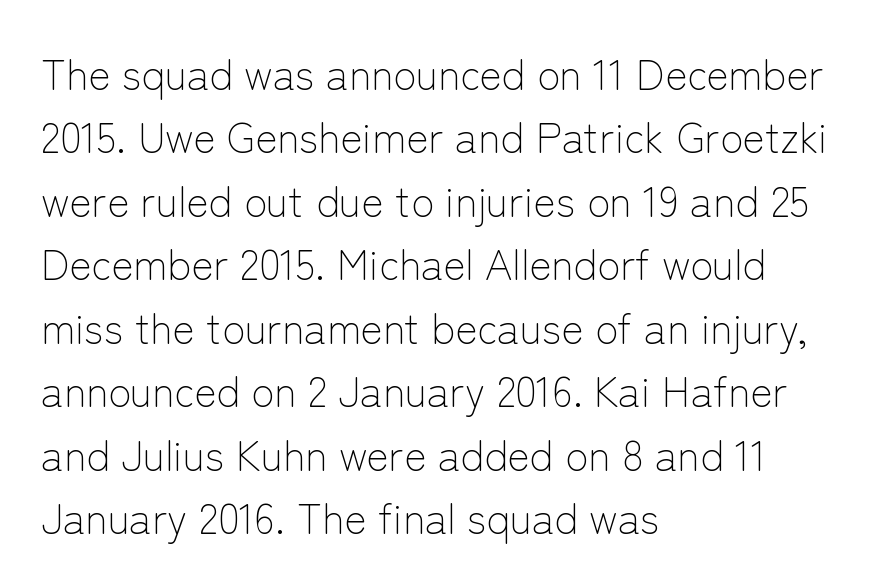
{"serif": "no", "italic": "no", "bold": "no", "weight": "light", "width": "normal", "stroke_contrast": "low", "x_height": "medium", "monospaced": "no", "underline": "no", "align": "left", "line_spacing": "normal", "line_spacing_ratio": 1.51, "letter_spacing": "normal", "letter_spacing_em": 0.0, "glyph_px": 42}
